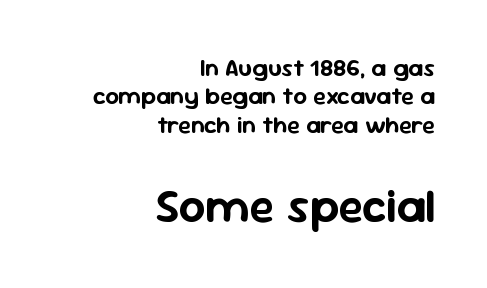
{"serif": "no", "italic": "no", "width": "normal", "stroke_contrast": "low", "x_height": "medium", "monospaced": "no", "underline": "no", "align": "right", "line_spacing_ratio": 1.18, "letter_spacing": "normal", "letter_spacing_em": 0.0, "larger_block": "second", "size_ratio": 1.96, "glyph_px": 47}
